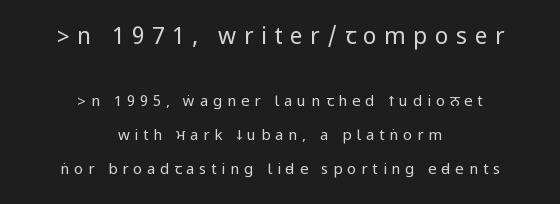
Leftover space on each line is divided equally before and after the words. You could fit nearly another row in the gap between these rows. The passage shown begins with its larger block and ends with its smaller one. Italic: no, the glyphs are upright roman. The glyphs are unaccompanied by any horizontal stroke below them. Is the letter spacing exaggerated? Yes — the characters are pushed far apart.
